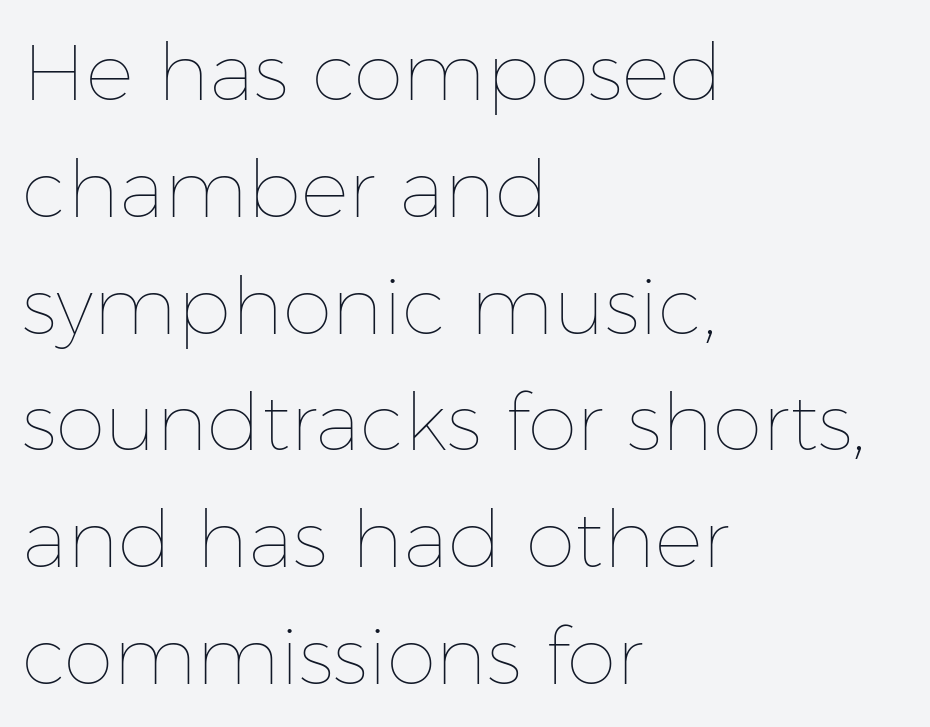
The image shows 80 px thin type, upright; set left-aligned, normal line spacing (1.46x), normal letter spacing, not underlined; low stroke contrast and a medium x-height.
